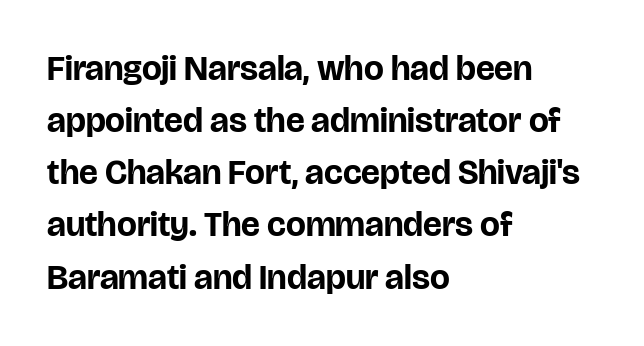
The image shows 35 px bold sans-serif type, upright; set left-aligned, normal line spacing (1.49x), normal letter spacing, not underlined; low stroke contrast and a large x-height.
